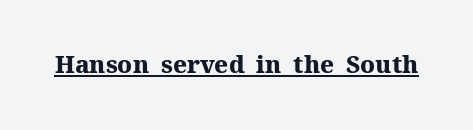
{"italic": "no", "bold": "yes", "underline": "yes", "letter_spacing": "normal", "letter_spacing_em": 0.0, "glyph_px": 24}
